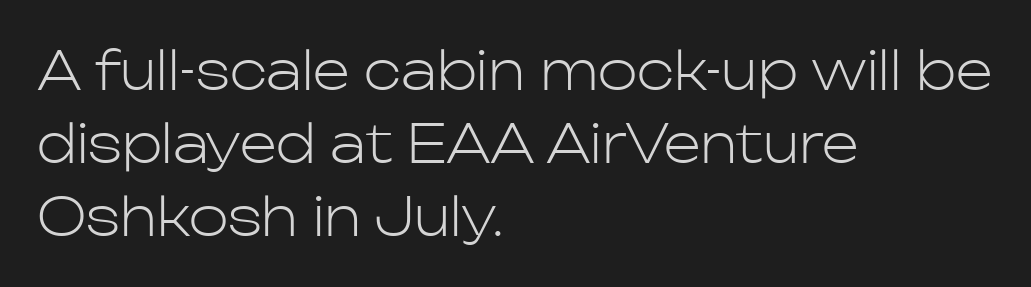
Q: Is the text bold? A: No.
Q: Is the text italic (slanted)? A: No, it is upright.
Q: Is the typeface a serif or a sans-serif typeface? A: Sans-serif.
Q: Is the text underlined? A: No.
Q: How is the paragraph aligned? A: Left-aligned.
Q: Is the spacing between letters normal or unusually wide? A: Normal.
Q: Is the spacing between lines tight, normal or loose? A: Normal.
Q: Width (condensed, normal, or wide)? A: Normal.
Q: Stroke contrast? A: Low.
Q: x-height? A: Medium.
Q: Monospaced? A: No.
